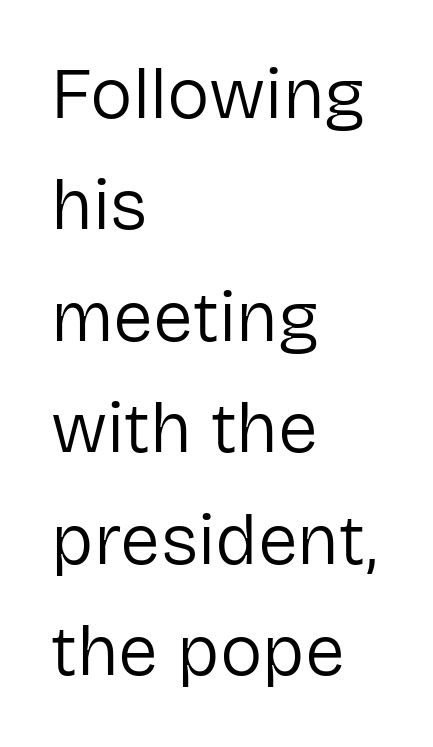
{"serif": "no", "italic": "no", "bold": "no", "weight": "regular", "width": "normal", "stroke_contrast": "low", "x_height": "medium", "monospaced": "no", "underline": "no", "align": "left", "line_spacing": "normal", "line_spacing_ratio": 1.57, "letter_spacing": "normal", "letter_spacing_em": 0.0, "glyph_px": 71}
